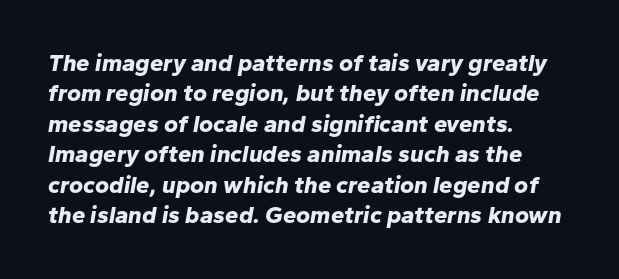
{"italic": "yes", "lean": "right", "slant_degrees": 10, "bold": "yes", "underline": "no", "align": "left", "line_spacing": "normal", "line_spacing_ratio": 1.27, "letter_spacing": "normal", "letter_spacing_em": 0.0, "glyph_px": 24}
